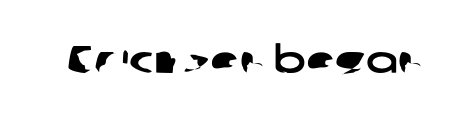
The string is rendered with underlining switched off. A typesetter would label this face a sans. Honestly, the letter spacing is just normal — you wouldn't notice it. Is this a fixed-width face? No — the glyphs have proportional, varying widths.
